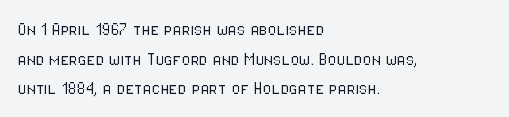
Q: Is the text bold? A: No.
Q: Is the text italic (slanted)? A: No, it is upright.
Q: Is the text underlined? A: No.
Q: How is the paragraph aligned? A: Left-aligned.
Q: Is the spacing between letters normal or unusually wide? A: Normal.
Q: Is the spacing between lines tight, normal or loose? A: Normal.
